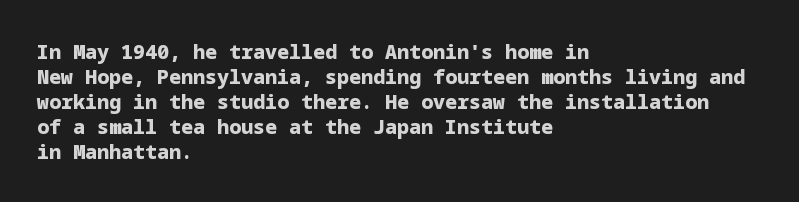
The image shows 20 px bold type, upright; set left-aligned, normal line spacing (1.25x), normal letter spacing, not underlined.
